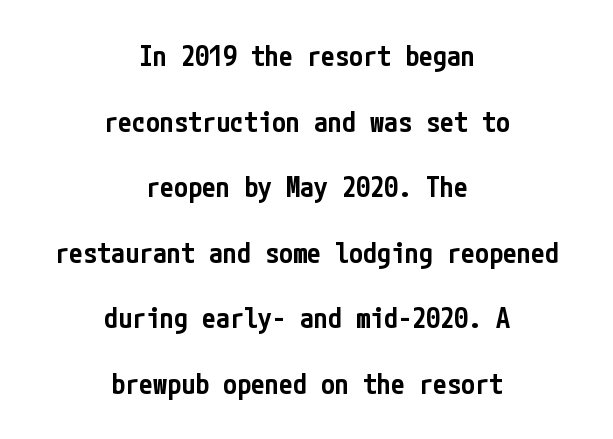
The image shows 28 px semibold, condensed sans-serif type, upright; set centered, loose line spacing (2.34x), normal letter spacing, not underlined; low stroke contrast and a medium x-height.
